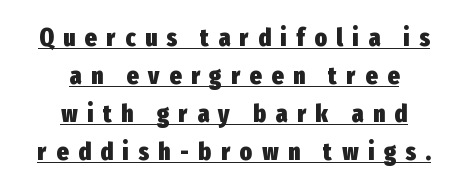
Q: Is the text bold? A: Yes.
Q: Is the text italic (slanted)? A: No, it is upright.
Q: Is the text underlined? A: Yes.
Q: How is the paragraph aligned? A: Centered.
Q: Is the spacing between letters normal or unusually wide? A: Unusually wide.
Q: Is the spacing between lines tight, normal or loose? A: Normal.
